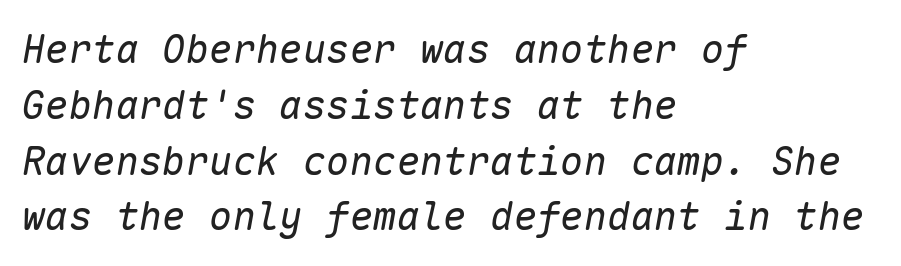
Q: Is the text bold? A: No.
Q: Is the text italic (slanted)? A: Yes, it leans right by about 10 degrees.
Q: Is the text underlined? A: No.
Q: How is the paragraph aligned? A: Left-aligned.
Q: Is the spacing between letters normal or unusually wide? A: Normal.
Q: Is the spacing between lines tight, normal or loose? A: Normal.
Q: Width (condensed, normal, or wide)? A: Normal.
Q: Stroke contrast? A: Low.
Q: x-height? A: Medium.
Q: Monospaced? A: Yes.
